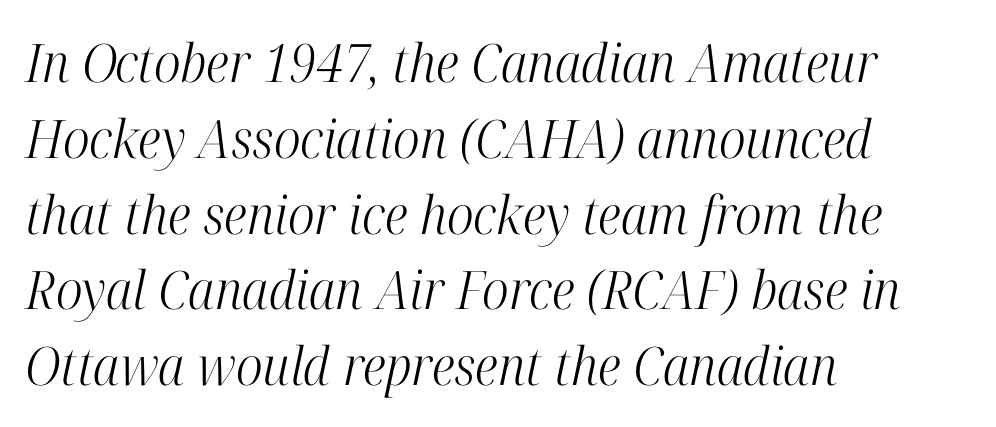
Q: Is the text bold? A: No.
Q: Is the text italic (slanted)? A: Yes, it leans right by about 12 degrees.
Q: Is the typeface a serif or a sans-serif typeface? A: Serif.
Q: Is the text underlined? A: No.
Q: How is the paragraph aligned? A: Left-aligned.
Q: Is the spacing between letters normal or unusually wide? A: Normal.
Q: Is the spacing between lines tight, normal or loose? A: Normal.
Q: Width (condensed, normal, or wide)? A: Condensed.
Q: Stroke contrast? A: High.
Q: x-height? A: Medium.
Q: Monospaced? A: No.
